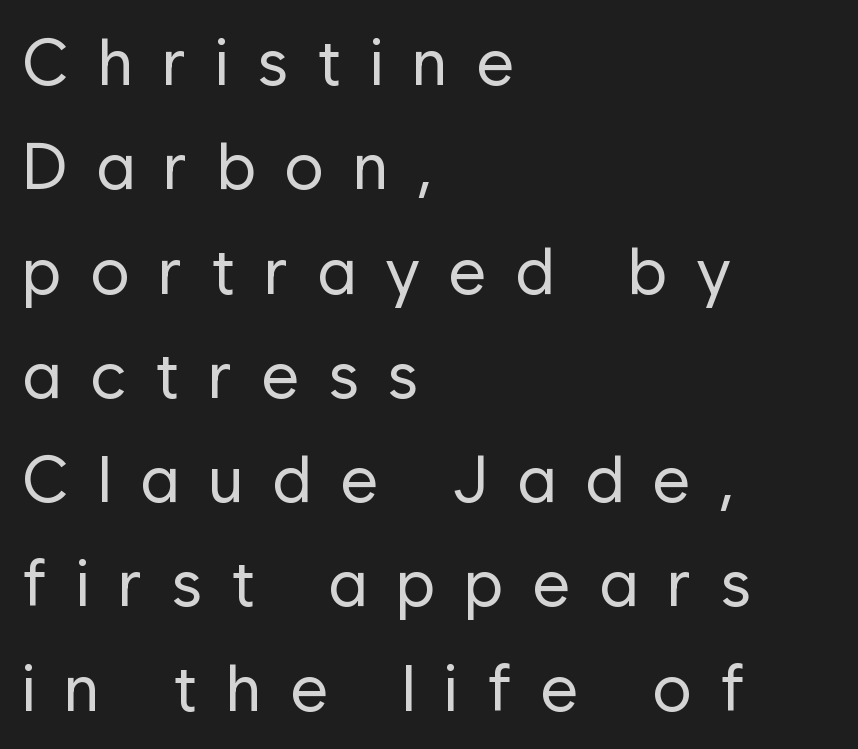
Typeset ragged right — the left edge is the straight one. Clear beneath every line of the passage. The strokes carry an ordinary text weight at most. I'd call this a sans setting — the letters go barefoot.
